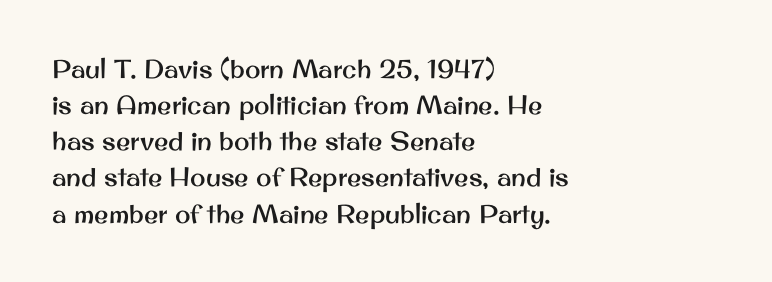
Q: Is the text italic (slanted)? A: No, it is upright.
Q: Is the text underlined? A: No.
Q: How is the paragraph aligned? A: Left-aligned.
Q: Is the spacing between letters normal or unusually wide? A: Normal.
Q: Is the spacing between lines tight, normal or loose? A: Normal.
